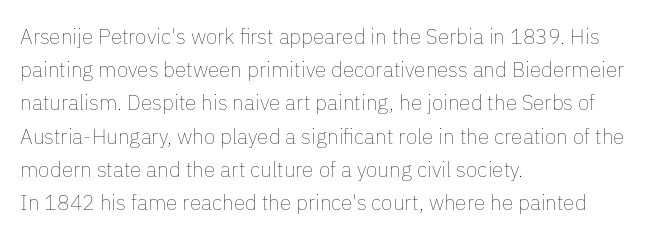
The face looks like a standard text weight, possibly lighter. Short and long lines alike share a common starting point at left. Vertically, the passage feels balanced, rows spaced as you'd expect. A bare baseline throughout the passage. Here the glyphs are tracked normally, forming tight word shapes.
